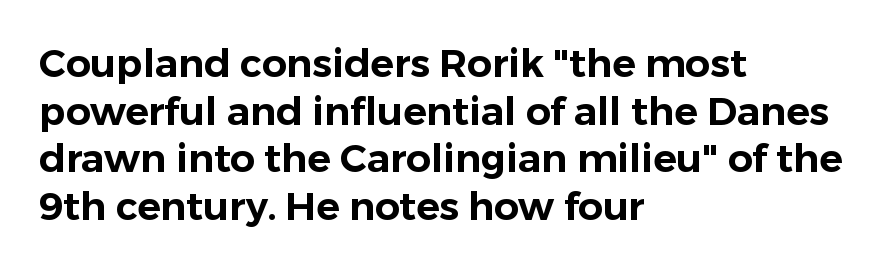
Q: Is the text italic (slanted)? A: No, it is upright.
Q: Is the typeface a serif or a sans-serif typeface? A: Sans-serif.
Q: Is the text underlined? A: No.
Q: How is the paragraph aligned? A: Left-aligned.
Q: Is the spacing between letters normal or unusually wide? A: Normal.
Q: Width (condensed, normal, or wide)? A: Normal.
Q: Stroke contrast? A: Low.
Q: x-height? A: Medium.
Q: Monospaced? A: No.
